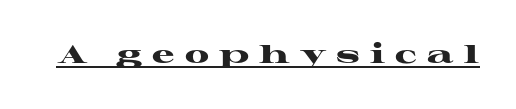
The image shows 25 px bold type, upright; set unusually wide letter spacing (+0.41 em), underlined.
